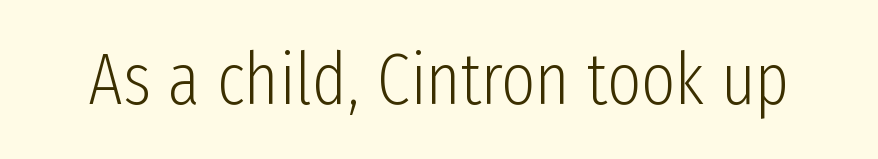
The image shows 73 px light, condensed sans-serif type, upright; set normal letter spacing, not underlined; low stroke contrast and a medium x-height.
